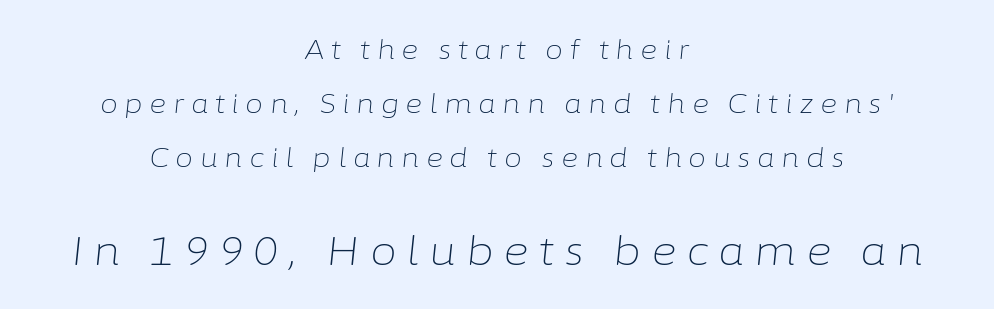
Q: Is the text bold? A: No.
Q: Is the text italic (slanted)? A: Yes, it leans right by about 6 degrees.
Q: Is the text underlined? A: No.
Q: How is the paragraph aligned? A: Centered.
Q: Is the spacing between letters normal or unusually wide? A: Unusually wide.
Q: Is the spacing between lines tight, normal or loose? A: Loose.
Q: Which block of text is set in a larger size, the first (top) or the second (bottom)? A: The second (bottom) one.
Q: Width (condensed, normal, or wide)? A: Normal.
Q: Stroke contrast? A: Low.
Q: x-height? A: Medium.
Q: Monospaced? A: No.
